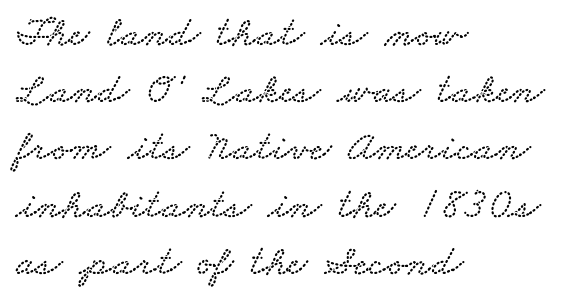
Tracking value appears to be zero — textbook default spacing. Where is the straight margin? On the left. Compared with typical paragraphs, the rows here are spaced about the same. The passage shown is not underscored anywhere. The face used here is proportionally spaced, like ordinary book or web type. Examine the stroke ends and you'll spot serifs.
